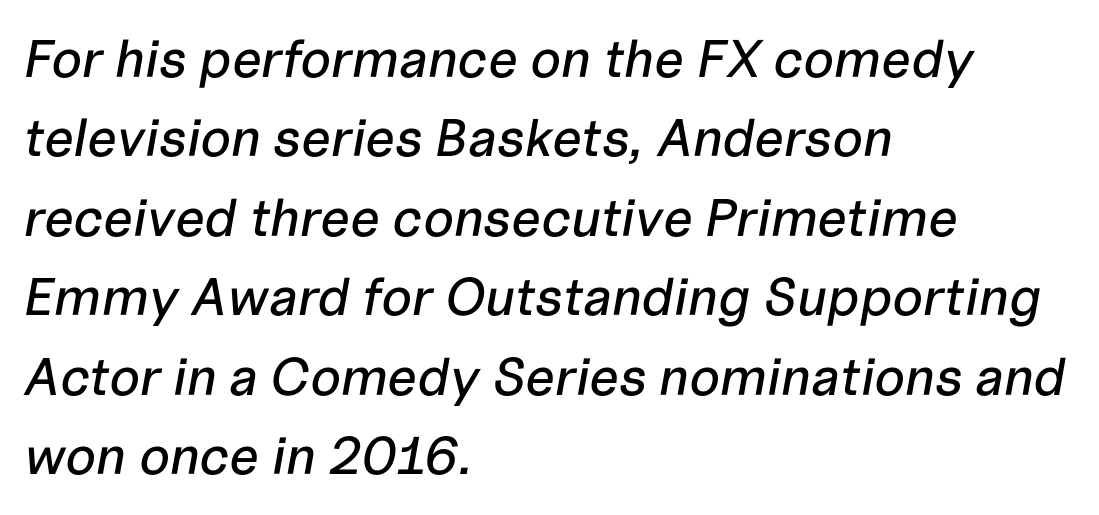
Line beginnings align vertically; line endings do not. Plain, unruled lines of type. Compared with typical paragraphs, the rows here are spaced about the same. Nothing unusual about the tracking: characters are spaced as the font intends. Slanted lettering throughout. The face used here is proportionally spaced, like ordinary book or web type.
